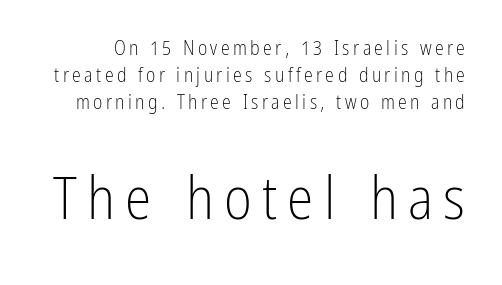
Q: Is the text bold? A: No.
Q: Is the text italic (slanted)? A: No, it is upright.
Q: Is the typeface a serif or a sans-serif typeface? A: Sans-serif.
Q: Is the text underlined? A: No.
Q: Is the spacing between lines tight, normal or loose? A: Normal.
Q: Which block of text is set in a larger size, the first (top) or the second (bottom)? A: The second (bottom) one.
Q: Width (condensed, normal, or wide)? A: Condensed.
Q: Stroke contrast? A: Low.
Q: x-height? A: Medium.
Q: Monospaced? A: No.
